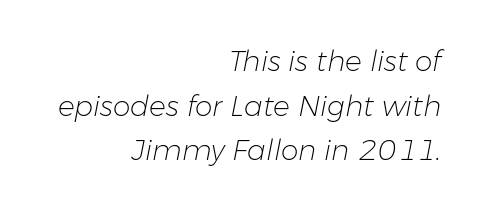
{"italic": "yes", "lean": "right", "slant_degrees": 11, "bold": "no", "weight": "light", "width": "normal", "stroke_contrast": "low", "x_height": "medium", "monospaced": "no", "underline": "no", "align": "right", "line_spacing": "normal", "line_spacing_ratio": 1.59, "letter_spacing": "normal", "letter_spacing_em": 0.0, "glyph_px": 28}
